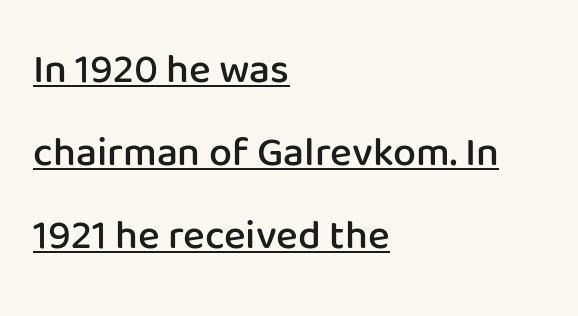
{"serif": "no", "italic": "no", "bold": "semi", "weight": "semibold", "width": "normal", "stroke_contrast": "low", "x_height": "medium", "monospaced": "no", "underline": "yes", "align": "left", "line_spacing": "loose", "line_spacing_ratio": 2.03, "letter_spacing": "normal", "letter_spacing_em": 0.0, "glyph_px": 41}
